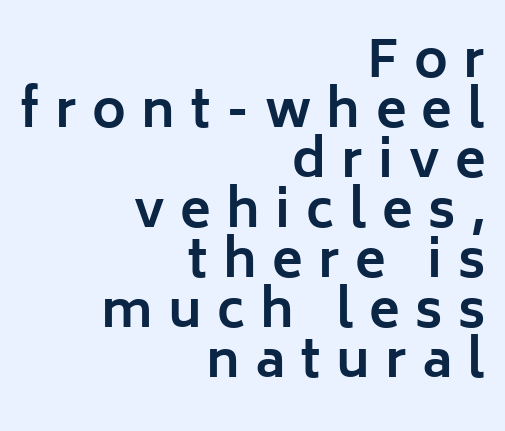
Q: Is the text bold? A: Yes.
Q: Is the text italic (slanted)? A: No, it is upright.
Q: Is the typeface a serif or a sans-serif typeface? A: Sans-serif.
Q: Is the text underlined? A: No.
Q: How is the paragraph aligned? A: Right-aligned.
Q: Is the spacing between letters normal or unusually wide? A: Unusually wide.
Q: Is the spacing between lines tight, normal or loose? A: Tight.
Q: Width (condensed, normal, or wide)? A: Normal.
Q: Stroke contrast? A: Low.
Q: x-height? A: Medium.
Q: Monospaced? A: No.
